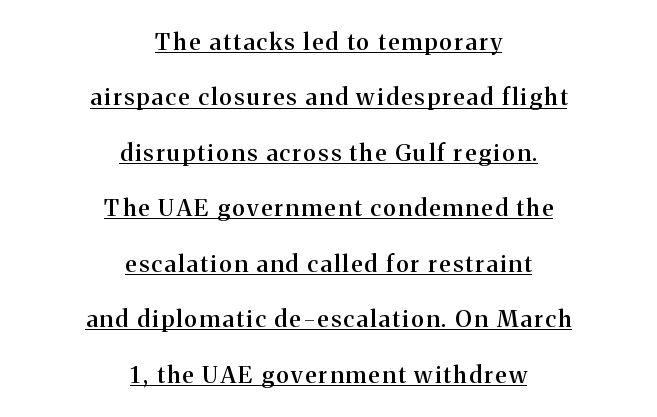
The image shows 23 px text type, upright; set centered, loose line spacing (2.41x), underlined.
